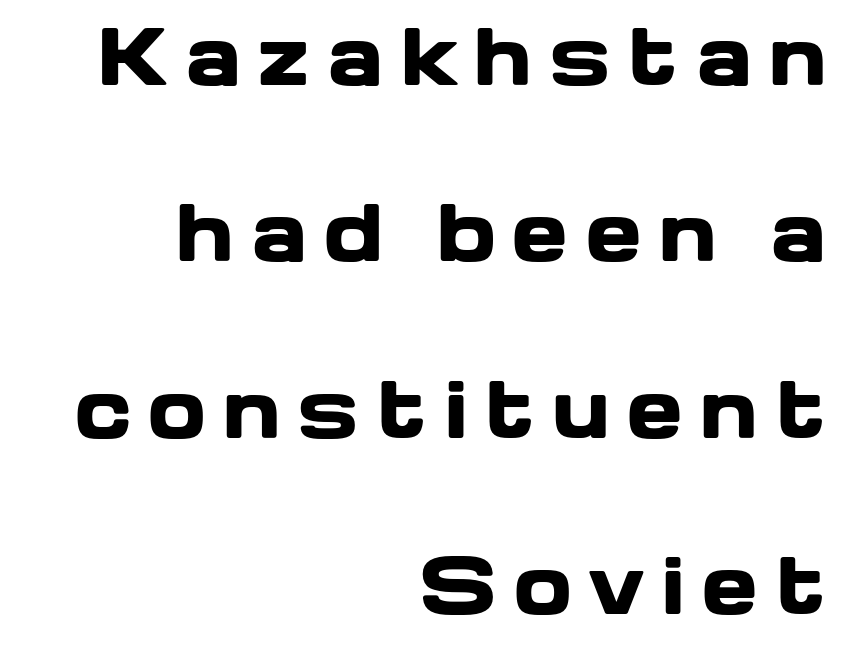
{"serif": "no", "italic": "no", "bold": "yes", "weight": "heavy", "width": "wide", "stroke_contrast": "low", "x_height": "medium", "monospaced": "no", "underline": "no", "align": "right", "line_spacing": "loose", "line_spacing_ratio": 2.32, "letter_spacing": "wide", "letter_spacing_em": 0.2, "glyph_px": 76}
